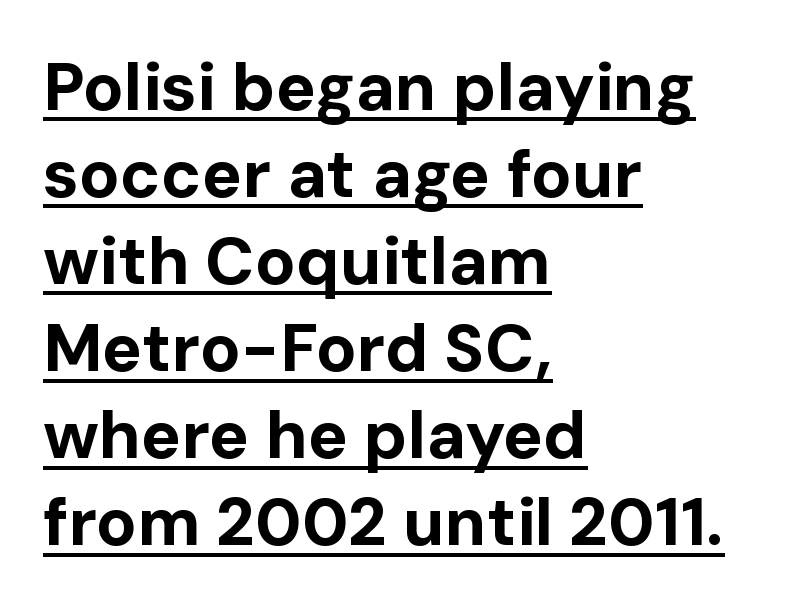
{"serif": "no", "italic": "no", "bold": "yes", "weight": "bold", "width": "normal", "stroke_contrast": "low", "x_height": "medium", "monospaced": "no", "underline": "yes", "align": "left", "line_spacing": "normal", "line_spacing_ratio": 1.3, "letter_spacing": "normal", "letter_spacing_em": 0.0, "glyph_px": 67}
